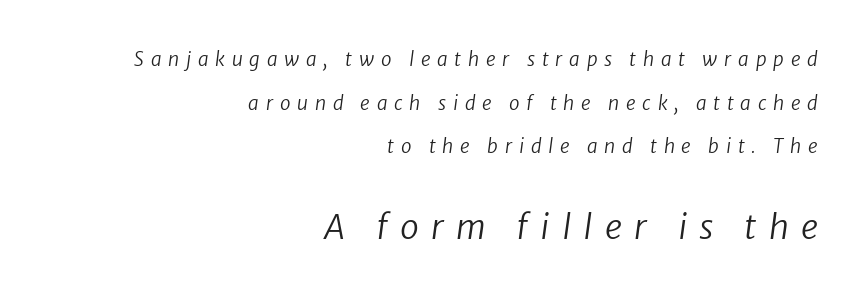
The image shows 34 px regular-weight sans-serif type; set right-aligned, loose line spacing (2.3x), unusually wide letter spacing (+0.36 em), not underlined; the second (bottom) block is 1.79x larger; low stroke contrast and a medium x-height.
